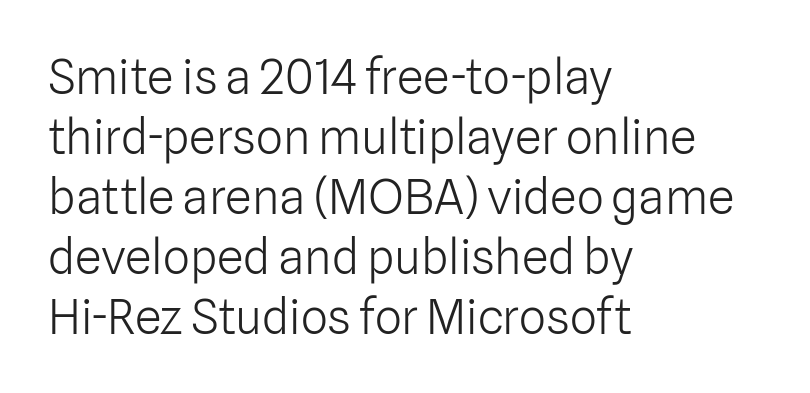
The image shows 48 px light sans-serif type, upright; set left-aligned, normal line spacing (1.25x), normal letter spacing, not underlined; low stroke contrast and a medium x-height.
